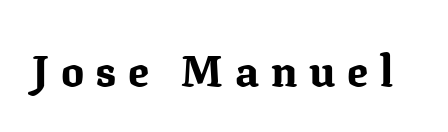
{"serif": "yes", "italic": "no", "bold": "yes", "weight": "bold", "width": "normal", "stroke_contrast": "medium", "x_height": "medium", "monospaced": "no", "underline": "no", "letter_spacing": "wide", "letter_spacing_em": 0.27, "glyph_px": 43}
